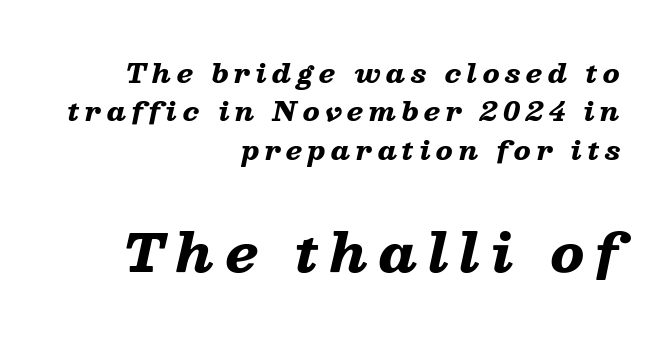
Q: Is the text bold? A: Yes.
Q: Is the text italic (slanted)? A: Yes, it leans right by about 13 degrees.
Q: Is the text underlined? A: No.
Q: How is the paragraph aligned? A: Right-aligned.
Q: Is the spacing between letters normal or unusually wide? A: Unusually wide.
Q: Is the spacing between lines tight, normal or loose? A: Normal.
Q: Which block of text is set in a larger size, the first (top) or the second (bottom)? A: The second (bottom) one.
Q: Width (condensed, normal, or wide)? A: Wide.
Q: Stroke contrast? A: Low.
Q: x-height? A: Medium.
Q: Monospaced? A: No.
